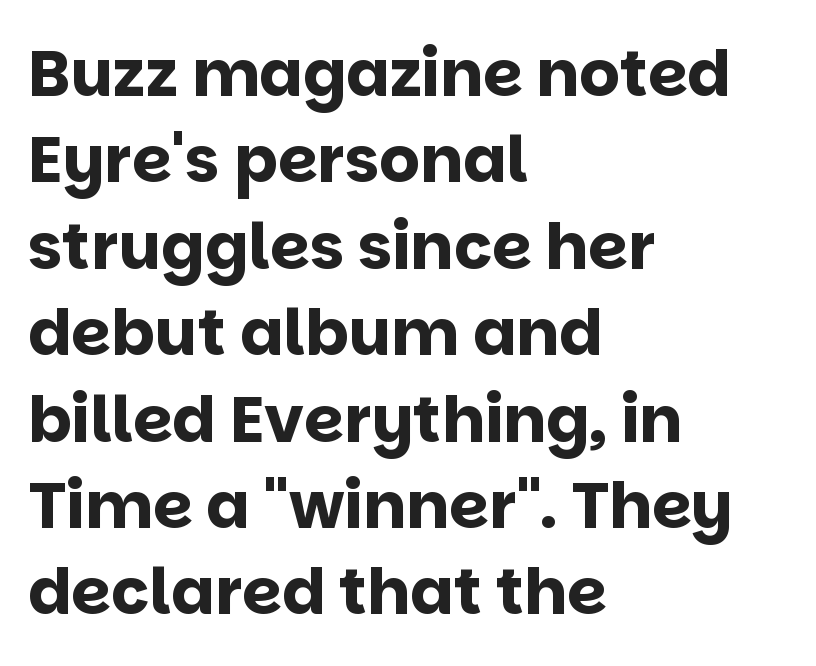
Q: Is the text bold? A: Yes.
Q: Is the text italic (slanted)? A: No, it is upright.
Q: Is the typeface a serif or a sans-serif typeface? A: Sans-serif.
Q: Is the text underlined? A: No.
Q: How is the paragraph aligned? A: Left-aligned.
Q: Is the spacing between letters normal or unusually wide? A: Normal.
Q: Is the spacing between lines tight, normal or loose? A: Normal.
Q: Width (condensed, normal, or wide)? A: Normal.
Q: Stroke contrast? A: Low.
Q: x-height? A: Large.
Q: Monospaced? A: No.
